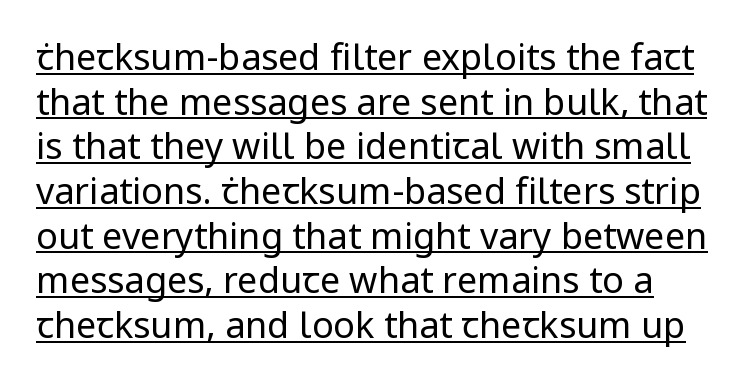
{"serif": "no", "italic": "no", "bold": "no", "weight": "regular", "width": "normal", "stroke_contrast": "low", "x_height": "medium", "monospaced": "no", "underline": "yes", "line_spacing_ratio": 1.24, "letter_spacing": "normal", "letter_spacing_em": 0.0, "glyph_px": 36}
